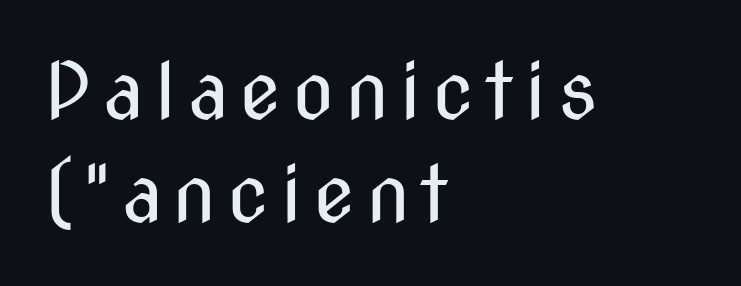
Q: Is the text bold? A: No.
Q: Is the text italic (slanted)? A: No, it is upright.
Q: Is the typeface a serif or a sans-serif typeface? A: Sans-serif.
Q: Is the text underlined? A: No.
Q: How is the paragraph aligned? A: Left-aligned.
Q: Is the spacing between lines tight, normal or loose? A: Normal.
Q: Width (condensed, normal, or wide)? A: Condensed.
Q: Stroke contrast? A: Medium.
Q: x-height? A: Medium.
Q: Monospaced? A: No.
